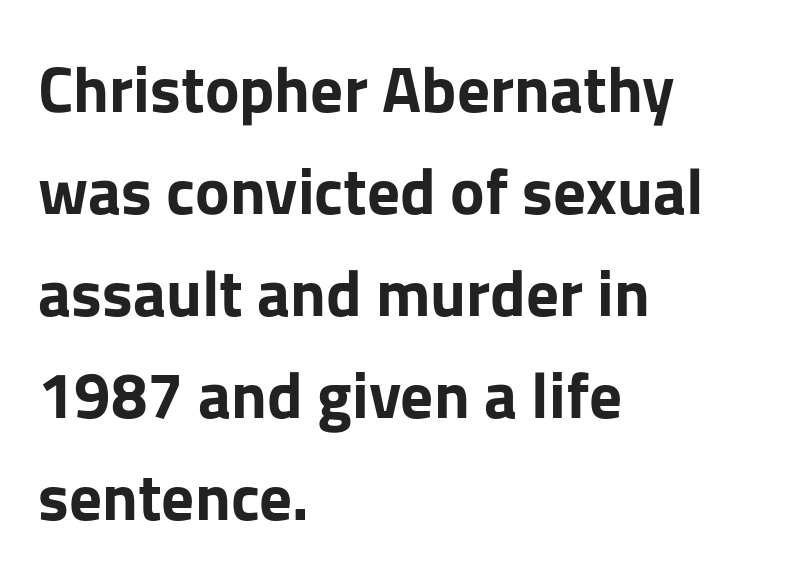
Q: Is the text bold? A: Yes.
Q: Is the text italic (slanted)? A: No, it is upright.
Q: Is the typeface a serif or a sans-serif typeface? A: Sans-serif.
Q: Is the text underlined? A: No.
Q: How is the paragraph aligned? A: Left-aligned.
Q: Is the spacing between letters normal or unusually wide? A: Normal.
Q: Is the spacing between lines tight, normal or loose? A: Normal.
Q: Width (condensed, normal, or wide)? A: Normal.
Q: Stroke contrast? A: Low.
Q: x-height? A: Medium.
Q: Monospaced? A: No.
